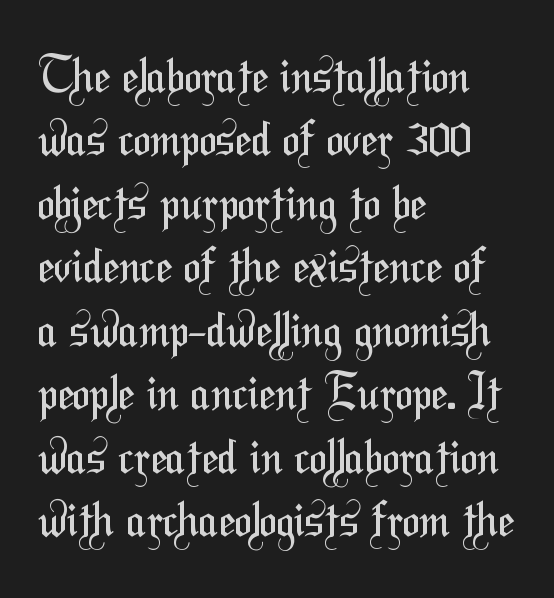
Q: Is the text bold? A: No.
Q: Is the typeface a serif or a sans-serif typeface? A: Sans-serif.
Q: Is the text underlined? A: No.
Q: How is the paragraph aligned? A: Left-aligned.
Q: Is the spacing between letters normal or unusually wide? A: Normal.
Q: Is the spacing between lines tight, normal or loose? A: Normal.
Q: Width (condensed, normal, or wide)? A: Condensed.
Q: Stroke contrast? A: Medium.
Q: x-height? A: Medium.
Q: Monospaced? A: No.
